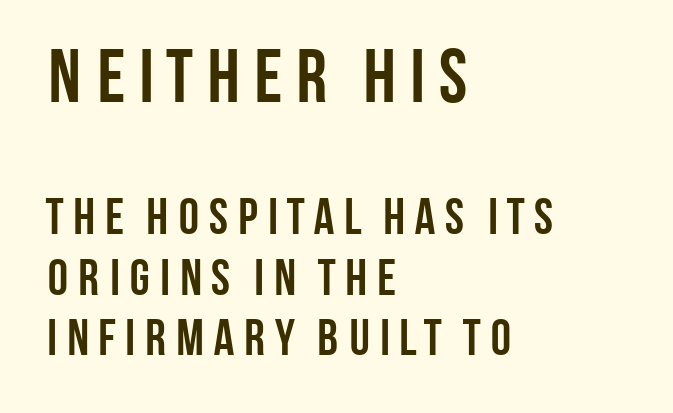
{"serif": "no", "italic": "no", "bold": "yes", "weight": "semibold", "width": "condensed", "stroke_contrast": "low", "x_height": "large", "monospaced": "no", "underline": "no", "align": "left", "line_spacing_ratio": 1.18, "larger_block": "first", "size_ratio": 1.49, "glyph_px": 76}
